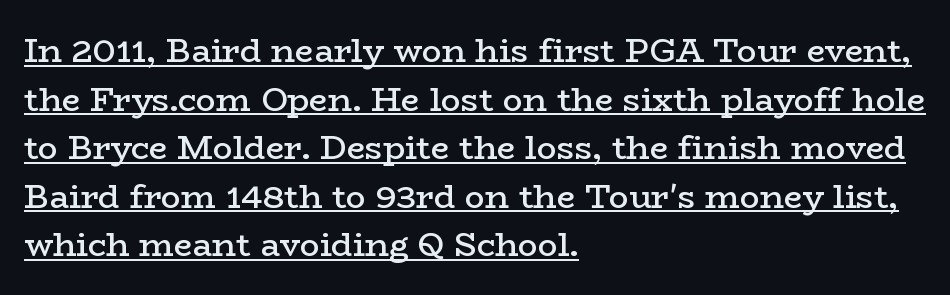
The image shows 33 px semibold, wide serif type, upright; set left-aligned, normal line spacing (1.47x), normal letter spacing, underlined; low stroke contrast and a medium x-height.
